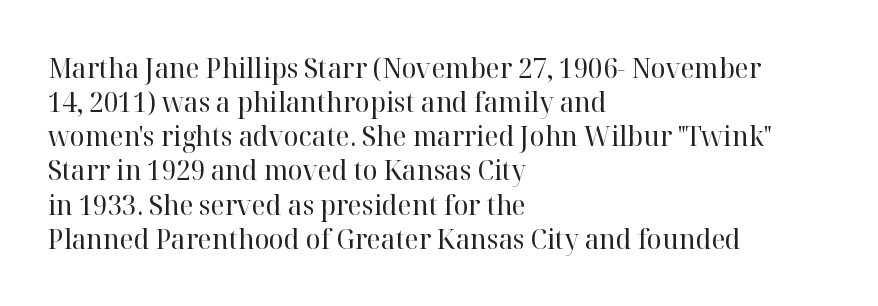
{"serif": "yes", "italic": "no", "bold": "no", "weight": "regular", "width": "normal", "stroke_contrast": "high", "x_height": "medium", "monospaced": "no", "underline": "no", "align": "left", "line_spacing_ratio": 1.22, "letter_spacing": "normal", "letter_spacing_em": 0.0, "glyph_px": 28}
